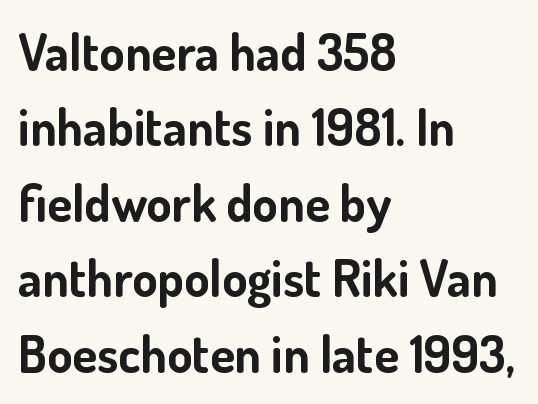
Q: Is the text bold? A: Yes.
Q: Is the text italic (slanted)? A: No, it is upright.
Q: Is the typeface a serif or a sans-serif typeface? A: Sans-serif.
Q: Is the text underlined? A: No.
Q: How is the paragraph aligned? A: Left-aligned.
Q: Is the spacing between letters normal or unusually wide? A: Normal.
Q: Is the spacing between lines tight, normal or loose? A: Normal.
Q: Width (condensed, normal, or wide)? A: Normal.
Q: Stroke contrast? A: Low.
Q: x-height? A: Small.
Q: Monospaced? A: No.
